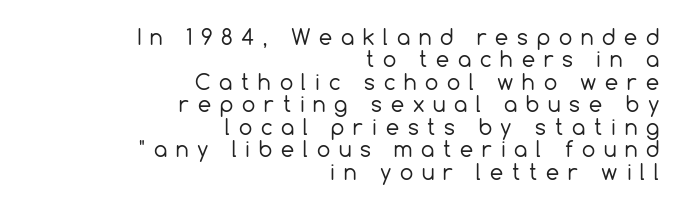
{"italic": "no", "bold": "no", "underline": "no", "align": "right", "line_spacing": "tight", "line_spacing_ratio": 1.07, "letter_spacing": "wide", "letter_spacing_em": 0.42, "glyph_px": 21}
